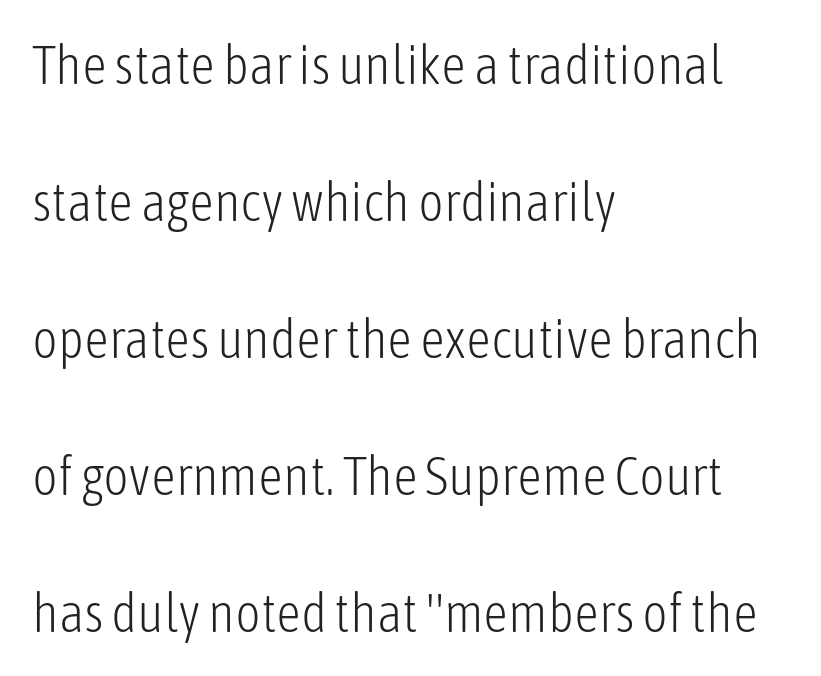
Does the leading feel generous? Absolutely, it's lavish. The rendering keeps characters at their native spacing. Type style note: lacks serifs. A typesetter would call this proportional, since set widths differ per character. The gap between lines stays unmarked. Every character sits straight up, as roman type does.
